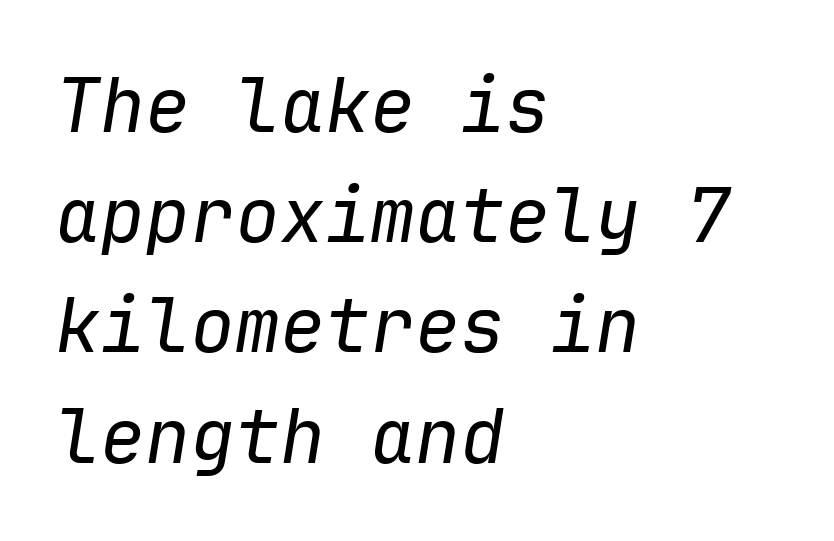
The image shows 75 px regular-weight type, italic (leaning right), monospaced; set left-aligned, normal line spacing (1.47x), normal letter spacing, not underlined; low stroke contrast and a medium x-height.
